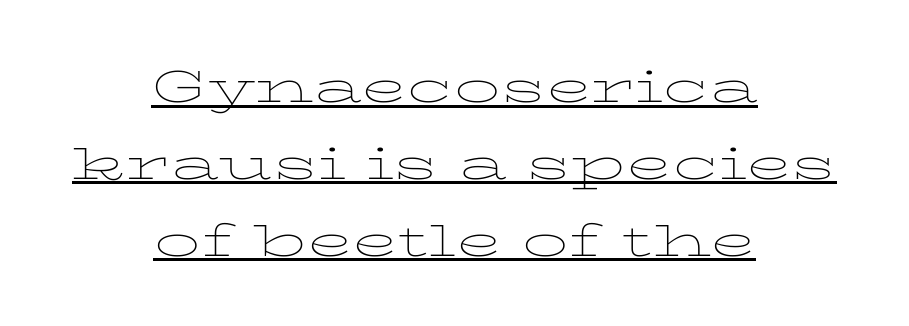
Q: Is the text bold? A: No.
Q: Is the text italic (slanted)? A: No, it is upright.
Q: Is the typeface a serif or a sans-serif typeface? A: Serif.
Q: Is the text underlined? A: Yes.
Q: How is the paragraph aligned? A: Centered.
Q: Is the spacing between letters normal or unusually wide? A: Normal.
Q: Is the spacing between lines tight, normal or loose? A: Normal.
Q: Width (condensed, normal, or wide)? A: Wide.
Q: Stroke contrast? A: Low.
Q: x-height? A: Medium.
Q: Monospaced? A: No.
